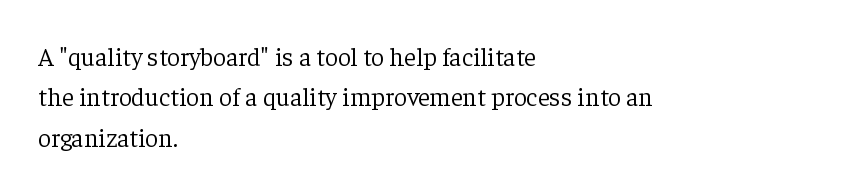
{"italic": "no", "bold": "no", "underline": "no", "align": "left", "line_spacing": "normal", "line_spacing_ratio": 1.55, "letter_spacing": "normal", "letter_spacing_em": 0.0, "glyph_px": 26}
